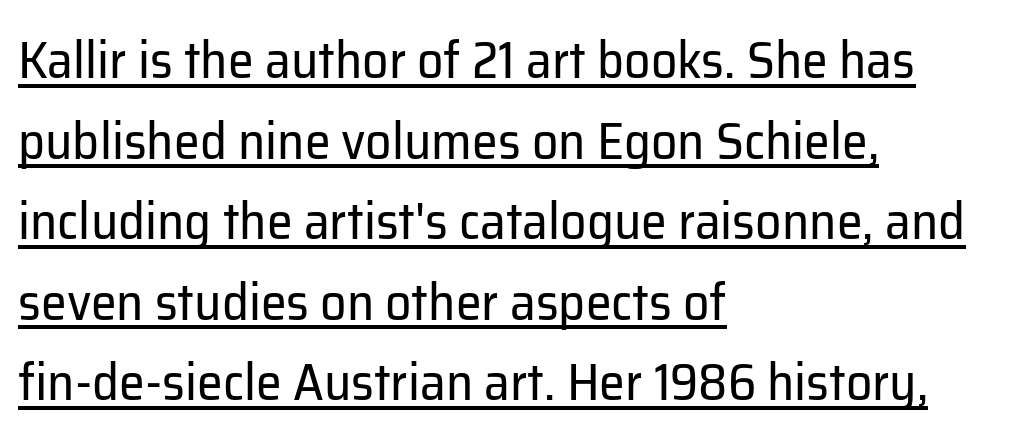
Vertical stems look standard width or narrower in stroke. Think of a printed novel: that variable character pitch is what you see here. Default kerning and tracking; the words read as compact shapes. Observe the absence of serifs on each vertical stroke in this sample. Beneath each row of characters lies a ruled line. Each new line begins a customary step beneath the previous one.
